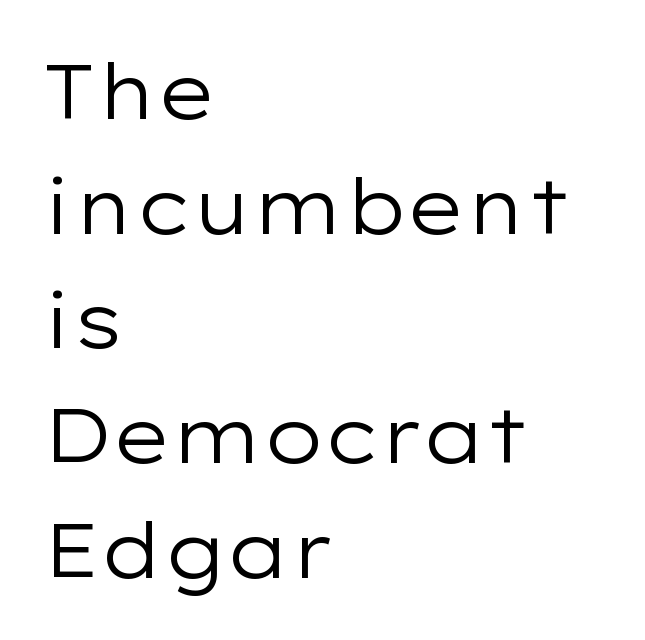
The image shows 77 px regular-weight, wide sans-serif type, upright; set left-aligned, normal line spacing (1.49x), normal letter spacing, not underlined; low stroke contrast and a medium x-height.
